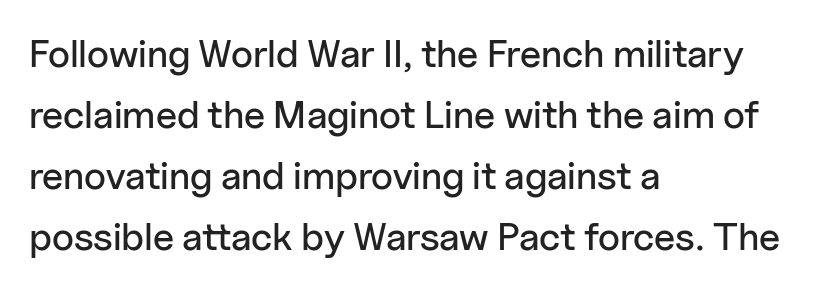
Q: Is the text italic (slanted)? A: No, it is upright.
Q: Is the typeface a serif or a sans-serif typeface? A: Sans-serif.
Q: Is the text underlined? A: No.
Q: How is the paragraph aligned? A: Left-aligned.
Q: Is the spacing between letters normal or unusually wide? A: Normal.
Q: Is the spacing between lines tight, normal or loose? A: Normal.
Q: Width (condensed, normal, or wide)? A: Normal.
Q: Stroke contrast? A: Low.
Q: x-height? A: Medium.
Q: Monospaced? A: No.
